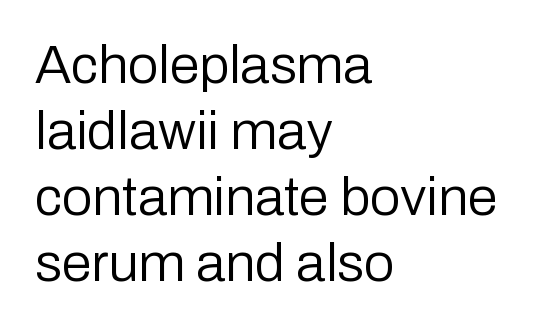
The image shows 54 px regular-weight sans-serif type, upright; set left-aligned, line spacing 1.22x, normal letter spacing, not underlined; low stroke contrast and a medium x-height.
